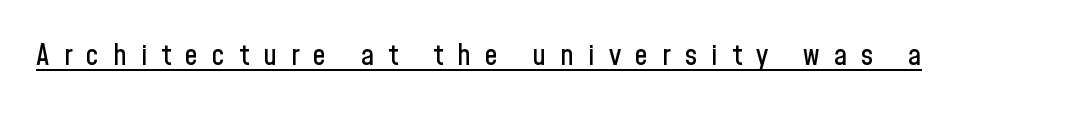
{"serif": "no", "italic": "no", "width": "condensed", "stroke_contrast": "low", "x_height": "medium", "monospaced": "no", "underline": "yes", "letter_spacing": "wide", "letter_spacing_em": 0.49, "glyph_px": 29}
